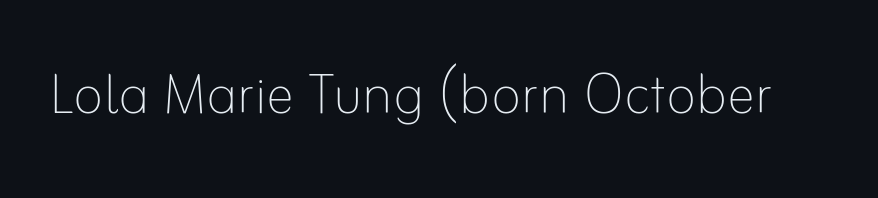
It's the straight-up-and-down kind of type. The baseline area is clear. Compared with a typical body face, this is equally light or lighter still. Observe the ordinary spacing: letters are neighbours, not strangers.
